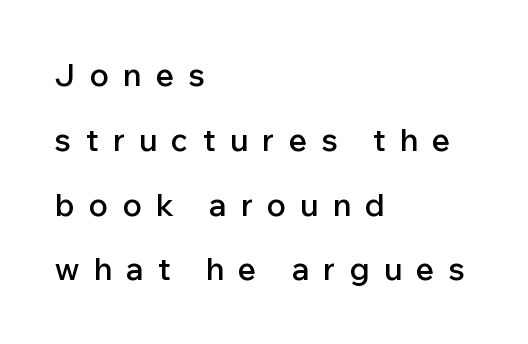
Grotesque or geometric, the face here clearly has no serifs. Alignment: flush left. Letter spacing: wide. Descenders hang freely into open space.
